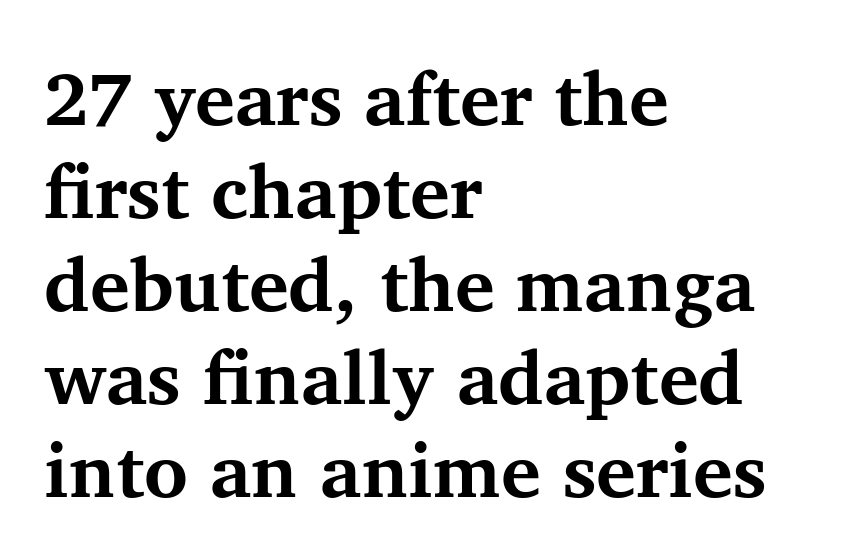
The image shows 75 px bold serif type, upright; set left-aligned, line spacing 1.24x, normal letter spacing, not underlined; medium stroke contrast and a medium x-height.
